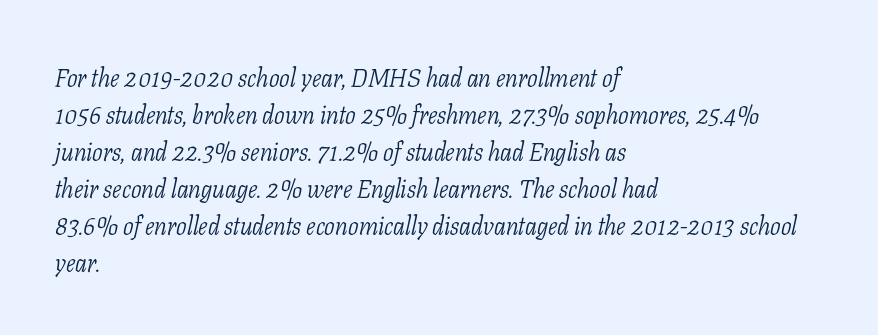
This rendering features lettering with no underline. The line-height multiplier appears to be the usual default. No letter is thick-stroked: the sample isn't bold. Caption: multi-line text, flush left, ragged right. The rendering keeps characters at their native spacing.
